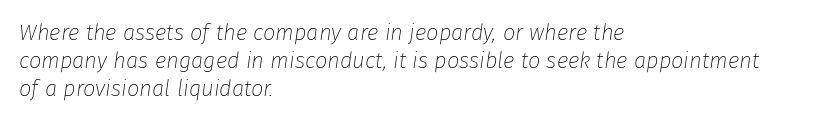
The image shows 22 px text type, italic (leaning right); set left-aligned, normal line spacing (1.27x), normal letter spacing, not underlined.
